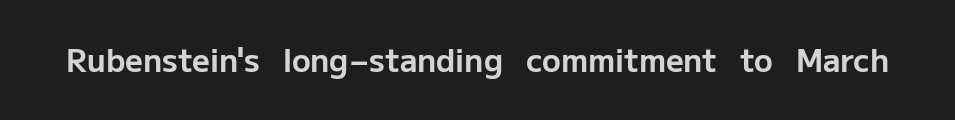
{"serif": "no", "italic": "no", "bold": "yes", "weight": "bold", "width": "normal", "stroke_contrast": "low", "x_height": "medium", "monospaced": "no", "underline": "no", "letter_spacing": "normal", "letter_spacing_em": 0.0, "glyph_px": 31}
